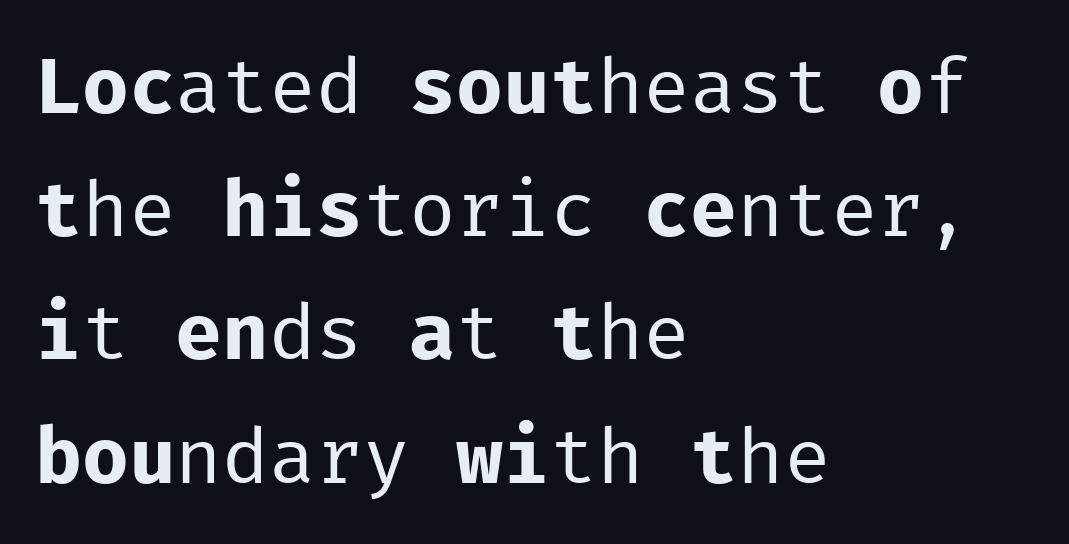
The image shows 78 px regular-weight sans-serif type, upright, monospaced; set left-aligned, normal line spacing (1.58x), normal letter spacing, not underlined; low stroke contrast and a medium x-height.
